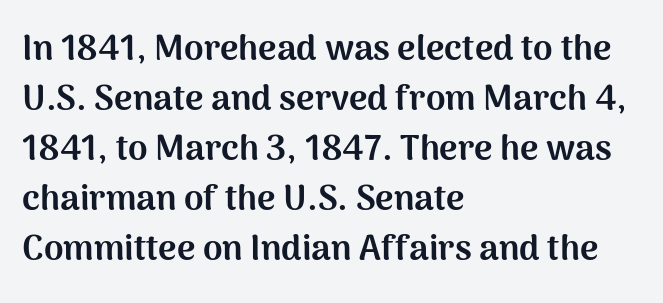
The image shows 35 px bold sans-serif type, upright; set left-aligned, normal line spacing (1.43x), normal letter spacing, not underlined; medium stroke contrast and a medium x-height.
